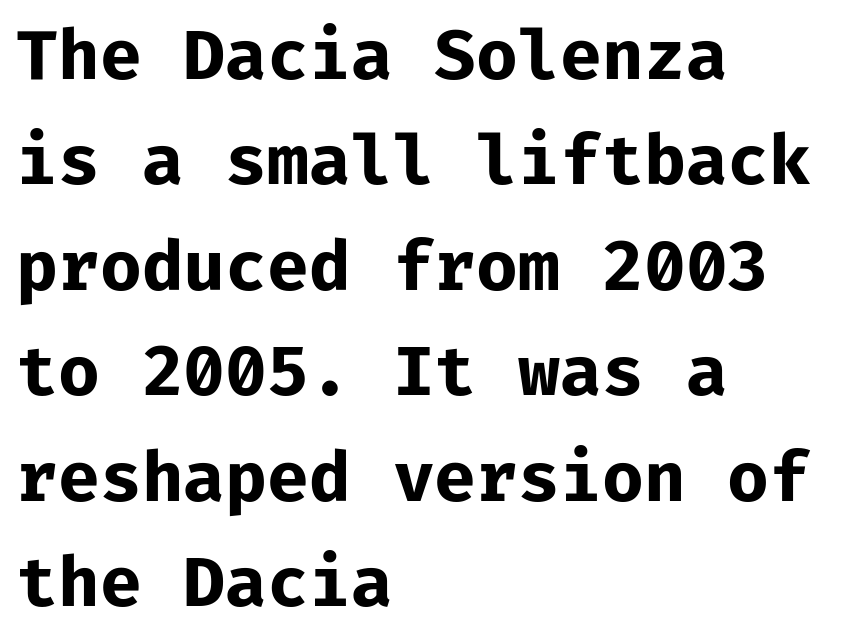
The image shows 68 px bold sans-serif type, upright, monospaced; set left-aligned, normal line spacing (1.55x), normal letter spacing, not underlined; low stroke contrast and a medium x-height.
